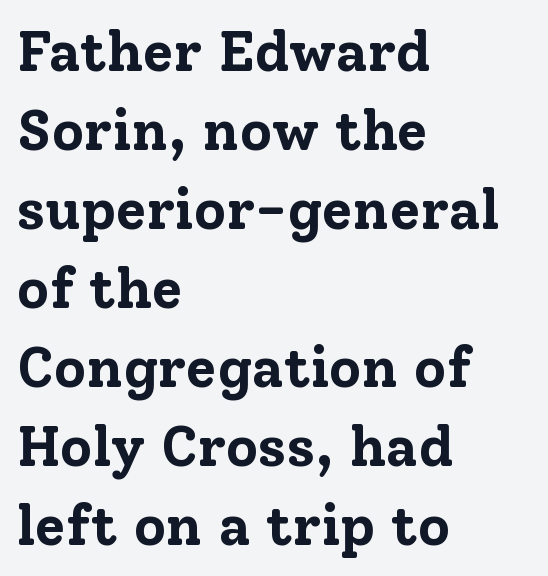
{"serif": "yes", "italic": "no", "bold": "yes", "weight": "bold", "width": "normal", "stroke_contrast": "low", "x_height": "medium", "monospaced": "no", "underline": "no", "align": "left", "line_spacing": "normal", "line_spacing_ratio": 1.41, "letter_spacing": "normal", "letter_spacing_em": 0.0, "glyph_px": 56}
